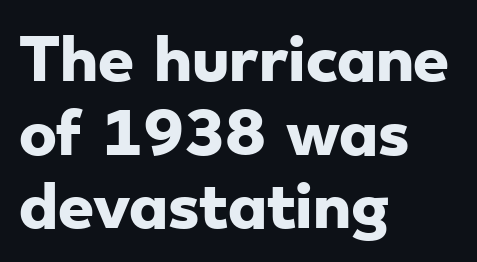
{"serif": "no", "bold": "yes", "weight": "heavy", "width": "wide", "stroke_contrast": "low", "x_height": "small", "monospaced": "no", "underline": "no", "align": "left", "line_spacing": "normal", "line_spacing_ratio": 1.29, "letter_spacing": "normal", "letter_spacing_em": 0.0, "glyph_px": 57}
